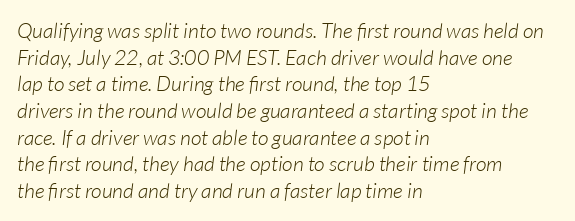
{"italic": "yes", "lean": "right", "slant_degrees": 7, "bold": "no", "underline": "no", "align": "left", "line_spacing": "normal", "line_spacing_ratio": 1.27, "letter_spacing": "normal", "letter_spacing_em": 0.0, "glyph_px": 21}
